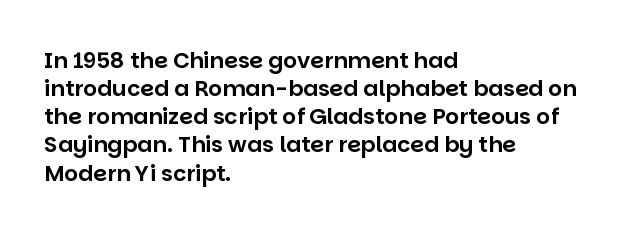
The image shows 22 px text type, upright; set left-aligned, normal line spacing (1.28x), normal letter spacing, not underlined.
